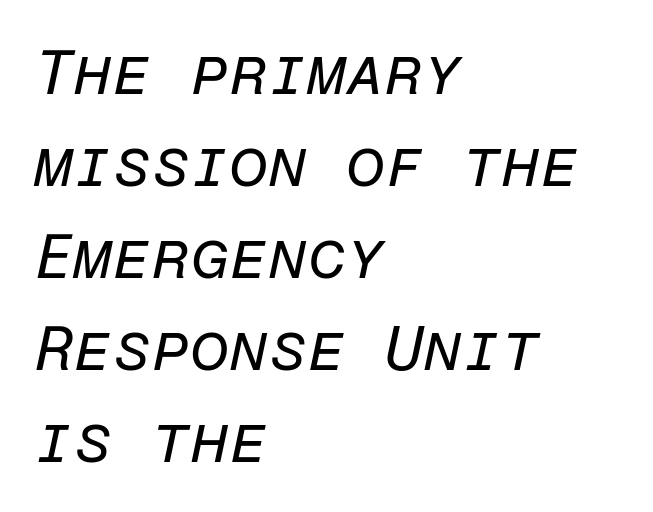
{"italic": "yes", "lean": "right", "slant_degrees": 12, "bold": "no", "weight": "regular", "width": "normal", "stroke_contrast": "low", "x_height": "medium", "monospaced": "yes", "underline": "no", "align": "left", "line_spacing": "normal", "line_spacing_ratio": 1.46, "letter_spacing": "normal", "letter_spacing_em": 0.0, "glyph_px": 63}
